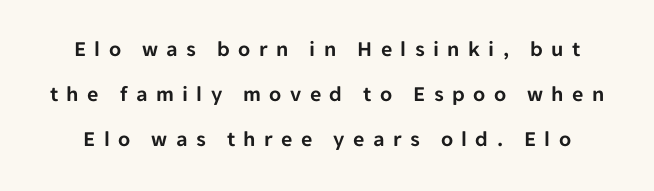
{"italic": "no", "underline": "no", "line_spacing": "loose", "line_spacing_ratio": 2.05, "letter_spacing": "wide", "letter_spacing_em": 0.38, "glyph_px": 22}
